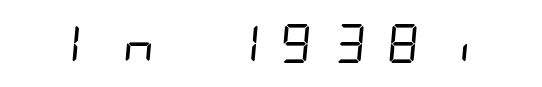
Q: Is the text bold? A: No.
Q: Is the typeface a serif or a sans-serif typeface? A: Sans-serif.
Q: Is the text underlined? A: No.
Q: Is the spacing between letters normal or unusually wide? A: Unusually wide.
Q: Width (condensed, normal, or wide)? A: Condensed.
Q: Stroke contrast? A: Low.
Q: x-height? A: Large.
